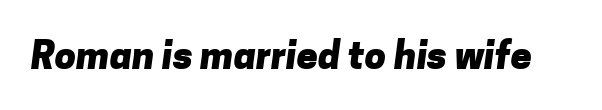
Q: Is the text bold? A: Yes.
Q: Is the typeface a serif or a sans-serif typeface? A: Sans-serif.
Q: Is the text underlined? A: No.
Q: Is the spacing between letters normal or unusually wide? A: Normal.
Q: Width (condensed, normal, or wide)? A: Normal.
Q: Stroke contrast? A: Low.
Q: x-height? A: Medium.
Q: Monospaced? A: No.
